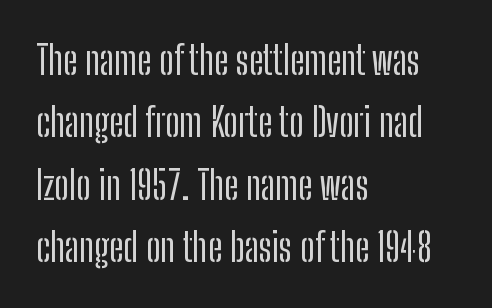
Italic: no, the glyphs are upright roman. Successive baselines arrive at the customary interval. Between one letter and the next there's only the usual sliver of space. The rendering uses natural spacing where letterforms have individual widths. The space directly below the letters is spotless. Note: no serifs on the glyphs.
